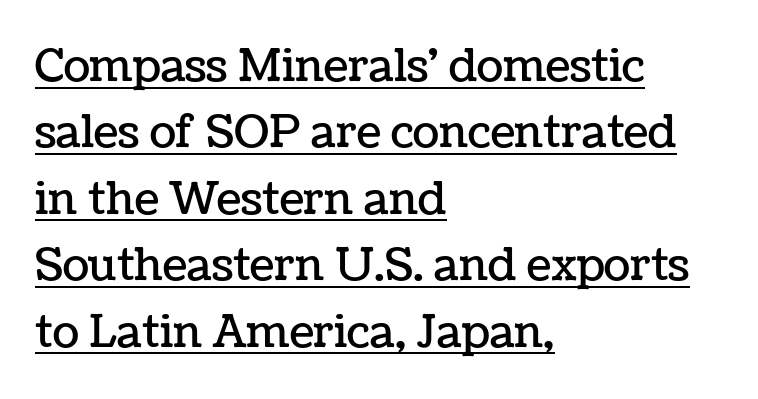
Q: Is the text italic (slanted)? A: No, it is upright.
Q: Is the text underlined? A: Yes.
Q: How is the paragraph aligned? A: Left-aligned.
Q: Is the spacing between letters normal or unusually wide? A: Normal.
Q: Is the spacing between lines tight, normal or loose? A: Normal.
Q: Width (condensed, normal, or wide)? A: Normal.
Q: Stroke contrast? A: Low.
Q: x-height? A: Medium.
Q: Monospaced? A: No.
